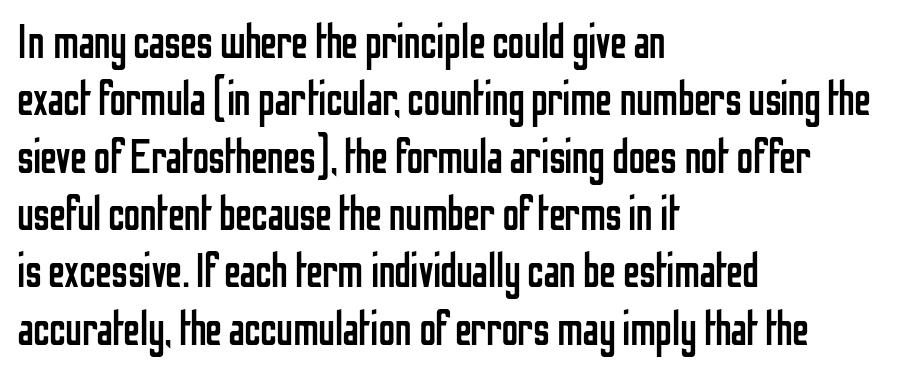
{"serif": "no", "italic": "no", "bold": "no", "weight": "regular", "width": "condensed", "stroke_contrast": "low", "x_height": "medium", "monospaced": "no", "underline": "no", "align": "left", "line_spacing_ratio": 1.22, "letter_spacing": "normal", "letter_spacing_em": 0.0, "glyph_px": 47}
